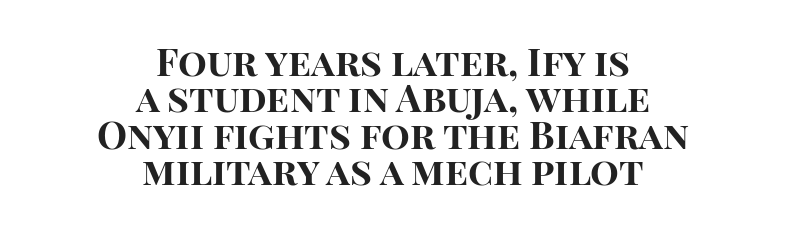
{"serif": "no", "italic": "no", "bold": "yes", "weight": "bold", "width": "normal", "stroke_contrast": "high", "x_height": "large", "monospaced": "no", "underline": "no", "align": "center", "line_spacing": "tight", "line_spacing_ratio": 0.96, "letter_spacing": "normal", "letter_spacing_em": 0.0, "glyph_px": 38}
